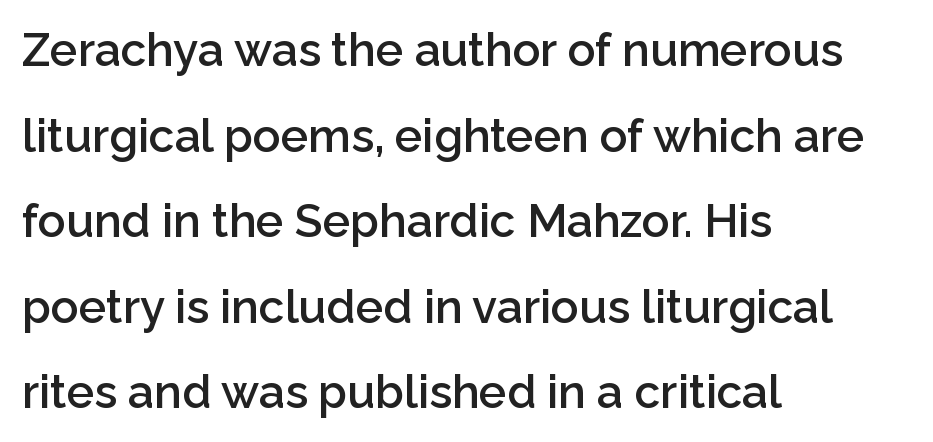
{"serif": "no", "italic": "no", "bold": "semi", "weight": "semibold", "width": "normal", "stroke_contrast": "low", "x_height": "medium", "monospaced": "no", "underline": "no", "align": "left", "line_spacing_ratio": 1.86, "letter_spacing": "normal", "letter_spacing_em": 0.0, "glyph_px": 46}
